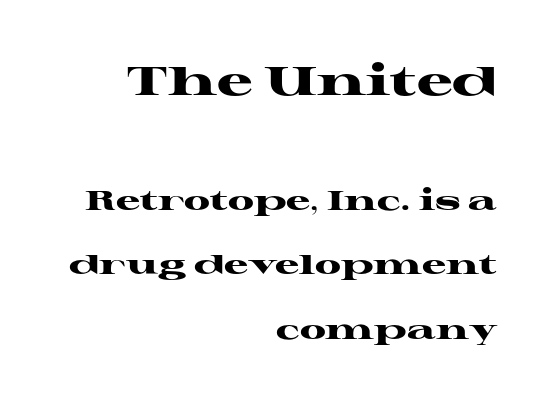
The image shows 40 px heavy, wide serif type, upright; set right-aligned, loose line spacing (2.39x), normal letter spacing, not underlined; the first (top) block is 1.48x larger; high stroke contrast and a medium x-height.
